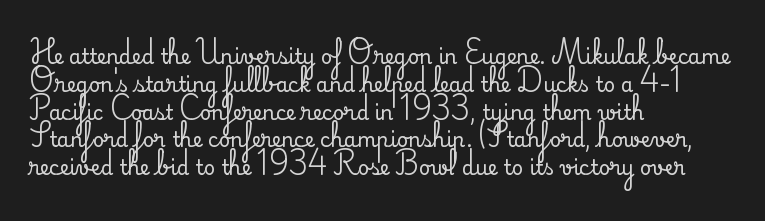
The image shows 20 px text type, upright; set left-aligned, normal line spacing (1.39x), normal letter spacing, not underlined.
